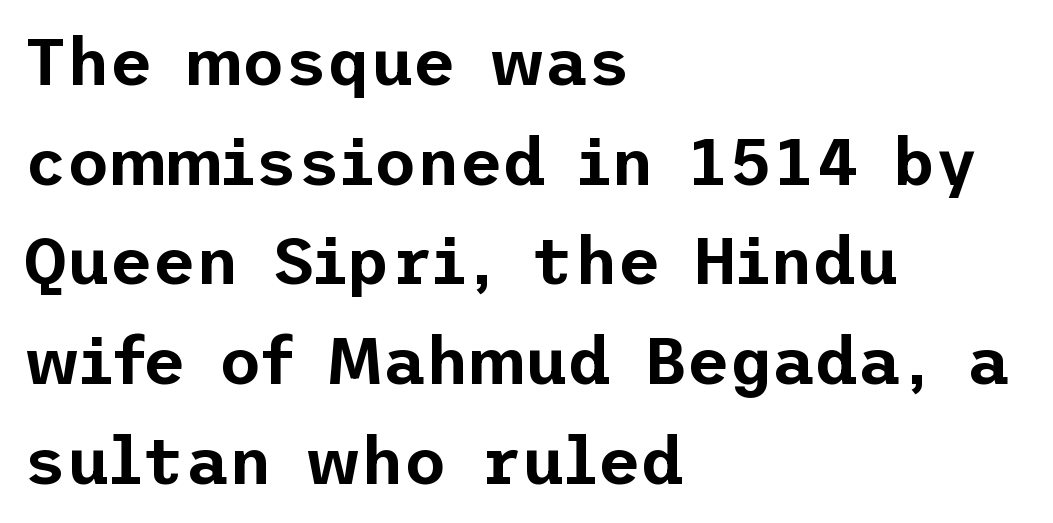
The image shows 66 px sans-serif type, upright; set left-aligned, normal line spacing (1.51x), normal letter spacing, not underlined; low stroke contrast and a medium x-height.
